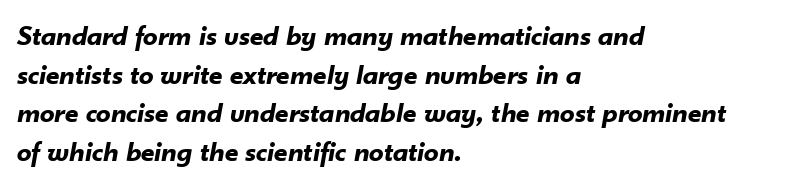
Proportional: the letters do not fall into vertical columns. The whole block is typeset with a tilt. Each new line begins a customary step beneath the previous one. Caption: multi-line text, flush left, ragged right. There is no visible air inserted between adjacent glyphs. Check under the words: just untouched page.
